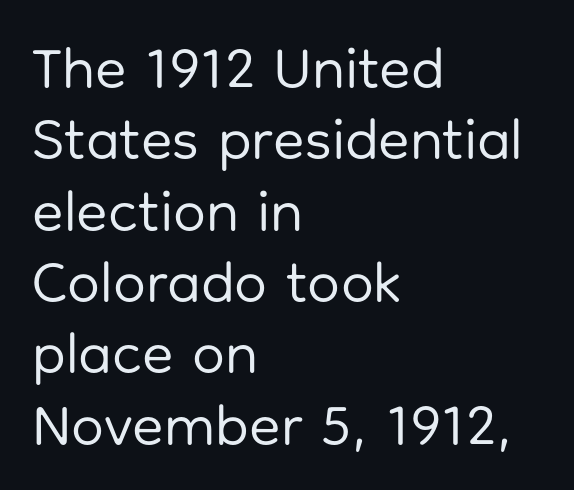
Q: Is the text bold? A: No.
Q: Is the text italic (slanted)? A: No, it is upright.
Q: Is the typeface a serif or a sans-serif typeface? A: Sans-serif.
Q: Is the text underlined? A: No.
Q: How is the paragraph aligned? A: Left-aligned.
Q: Is the spacing between letters normal or unusually wide? A: Normal.
Q: Width (condensed, normal, or wide)? A: Normal.
Q: Stroke contrast? A: Low.
Q: x-height? A: Medium.
Q: Monospaced? A: No.
